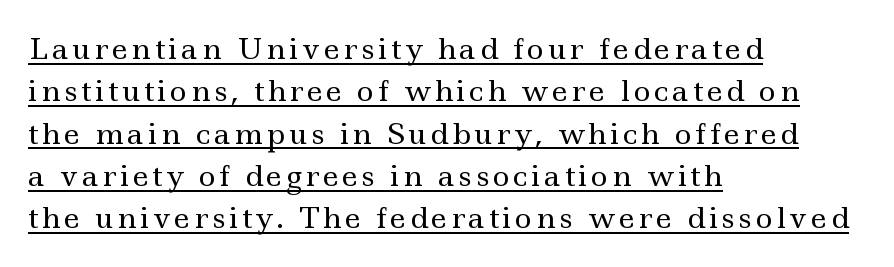
{"serif": "yes", "italic": "no", "bold": "no", "weight": "regular", "width": "wide", "x_height": "small", "monospaced": "no", "underline": "yes", "align": "left", "line_spacing": "normal", "line_spacing_ratio": 1.46, "glyph_px": 29}
